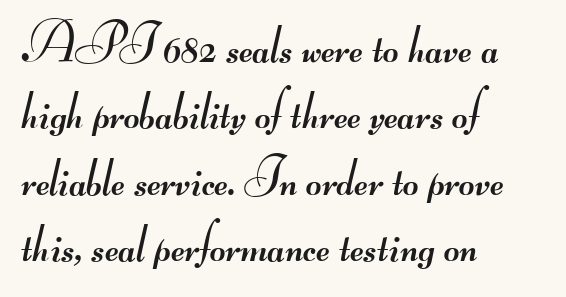
The face used here is proportionally spaced, like ordinary book or web type. These glyphs show unthickened strokes, regular width or finer. The words here are not underlined. These lines are composed in type without serifs.
